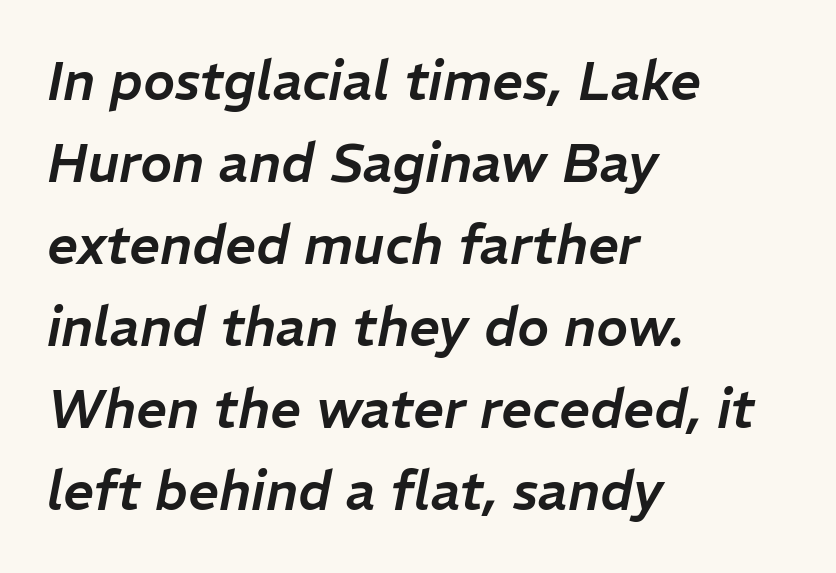
{"italic": "yes", "lean": "right", "slant_degrees": 11, "width": "normal", "stroke_contrast": "low", "x_height": "medium", "monospaced": "no", "underline": "no", "align": "left", "line_spacing": "normal", "line_spacing_ratio": 1.52, "letter_spacing": "normal", "letter_spacing_em": 0.0, "glyph_px": 54}
